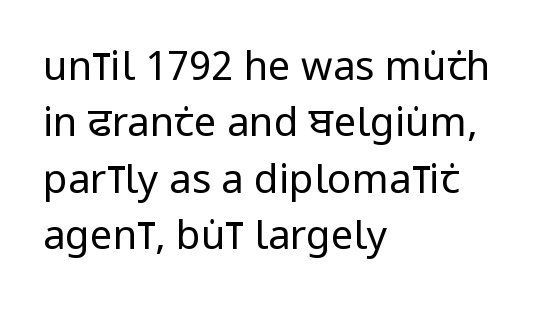
The image shows 40 px regular-weight, condensed sans-serif type, upright; set left-aligned, normal line spacing (1.41x), normal letter spacing, not underlined; low stroke contrast and a large x-height.
